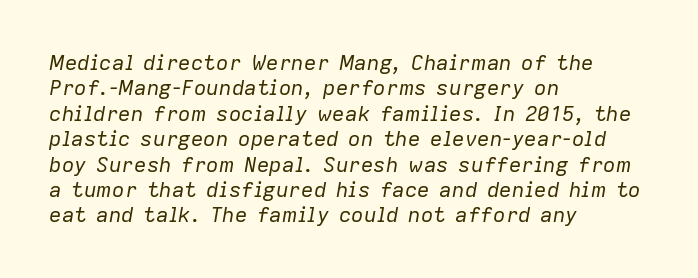
Q: Is the text bold? A: No.
Q: Is the text italic (slanted)? A: Yes, it leans right by about 9 degrees.
Q: Is the text underlined? A: No.
Q: How is the paragraph aligned? A: Left-aligned.
Q: Is the spacing between letters normal or unusually wide? A: Normal.
